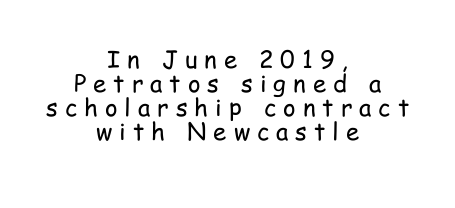
{"italic": "no", "bold": "no", "underline": "no", "align": "center", "line_spacing": "tight", "line_spacing_ratio": 1.0, "letter_spacing": "wide", "letter_spacing_em": 0.29, "glyph_px": 24}
